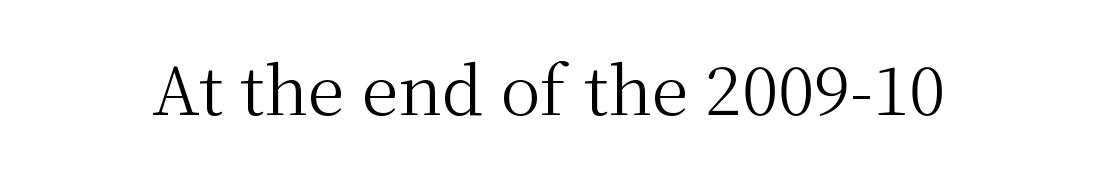
The image shows 67 px regular-weight serif type, upright; set normal letter spacing, not underlined; medium stroke contrast and a medium x-height.
